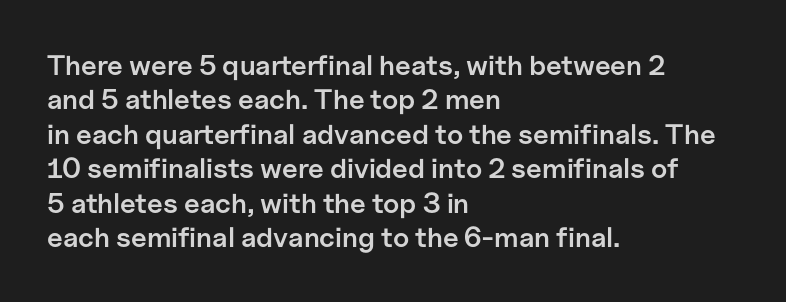
Descender tails drop into unmarked territory. The letters advance in unequal steps, a hallmark of proportional type. The passage is arranged the way most books set body copy — flush left. Are there feet on the stems? There aren't — it's a sans. Here the glyphs are tracked normally, forming tight word shapes. The lettering holds an erect, upright posture throughout.
